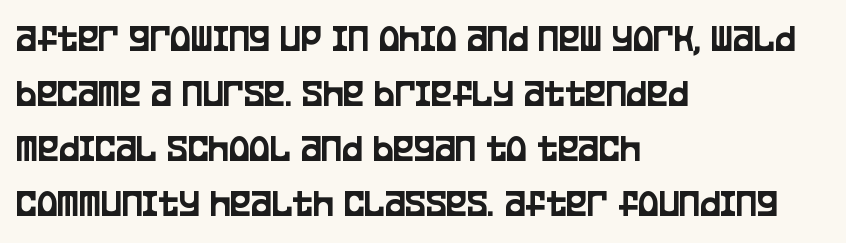
The image shows 39 px condensed sans-serif type, upright; set left-aligned, normal line spacing (1.41x), normal letter spacing, not underlined; low stroke contrast and a large x-height.
